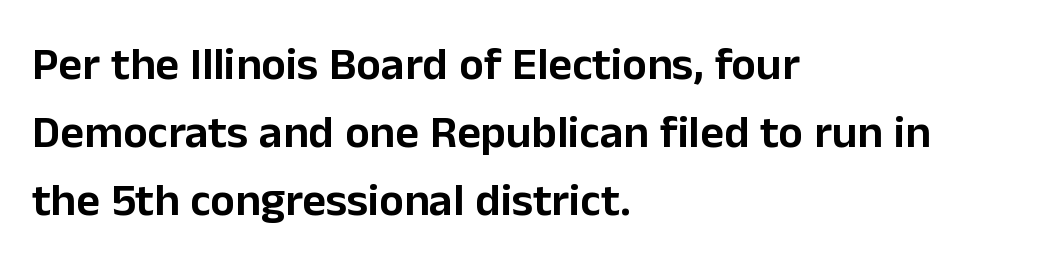
{"serif": "no", "italic": "no", "width": "normal", "stroke_contrast": "low", "x_height": "medium", "monospaced": "no", "underline": "no", "align": "left", "line_spacing": "normal", "line_spacing_ratio": 1.48, "letter_spacing": "normal", "letter_spacing_em": 0.0, "glyph_px": 46}
